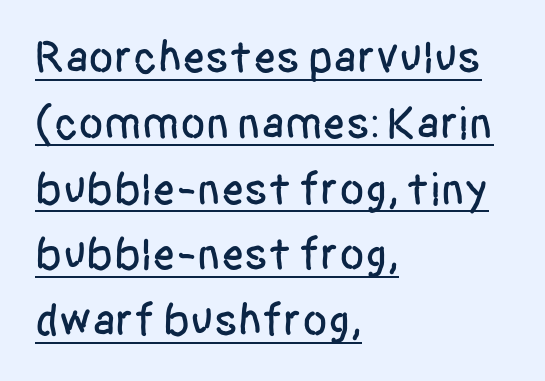
{"serif": "no", "italic": "no", "width": "condensed", "stroke_contrast": "low", "x_height": "large", "monospaced": "no", "underline": "yes", "align": "left", "line_spacing": "normal", "line_spacing_ratio": 1.43, "letter_spacing": "normal", "letter_spacing_em": 0.0, "glyph_px": 46}
